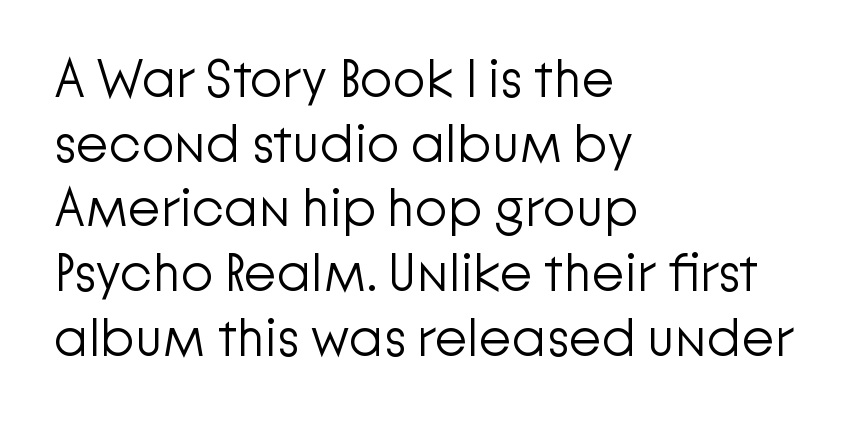
You could call the tracking neutral — neither tight nor loose. Type without underlining. Is the type heavy? It reads as light-to-regular instead. Visually the block forms a straight wall on the left and a jagged coastline on the right. Grotesque or geometric, the face here clearly has no serifs.
